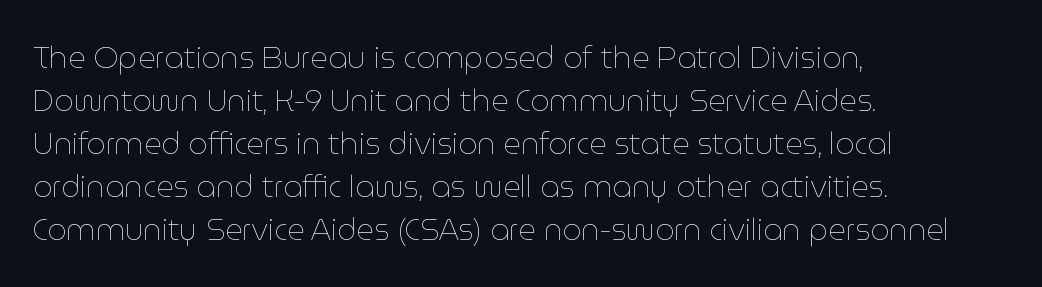
{"italic": "no", "bold": "no", "weight": "thin", "width": "normal", "stroke_contrast": "low", "x_height": "medium", "monospaced": "no", "underline": "no", "align": "left", "line_spacing": "normal", "line_spacing_ratio": 1.43, "letter_spacing": "normal", "letter_spacing_em": 0.0, "glyph_px": 30}
